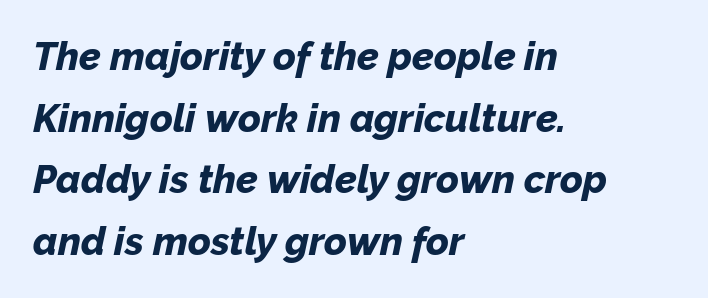
{"italic": "yes", "lean": "right", "slant_degrees": 12, "bold": "yes", "weight": "bold", "width": "normal", "stroke_contrast": "low", "x_height": "medium", "monospaced": "no", "underline": "no", "align": "left", "line_spacing": "normal", "line_spacing_ratio": 1.58, "letter_spacing": "normal", "letter_spacing_em": 0.0, "glyph_px": 39}
